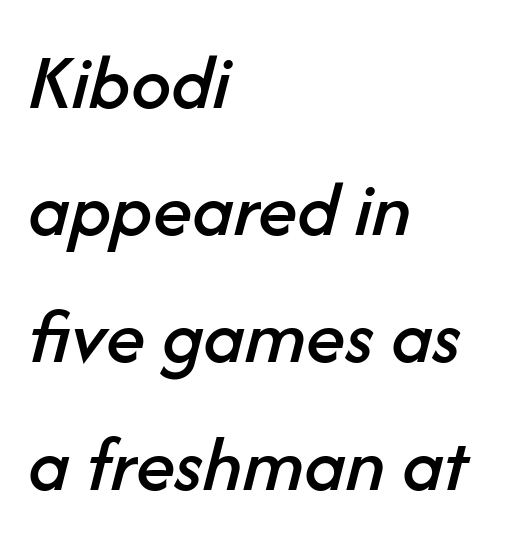
Underline: absent. Here the designer chose a conventional face with non-uniform glyph widths. Tracking value appears to be zero — textbook default spacing. Vertical spacing — default.
